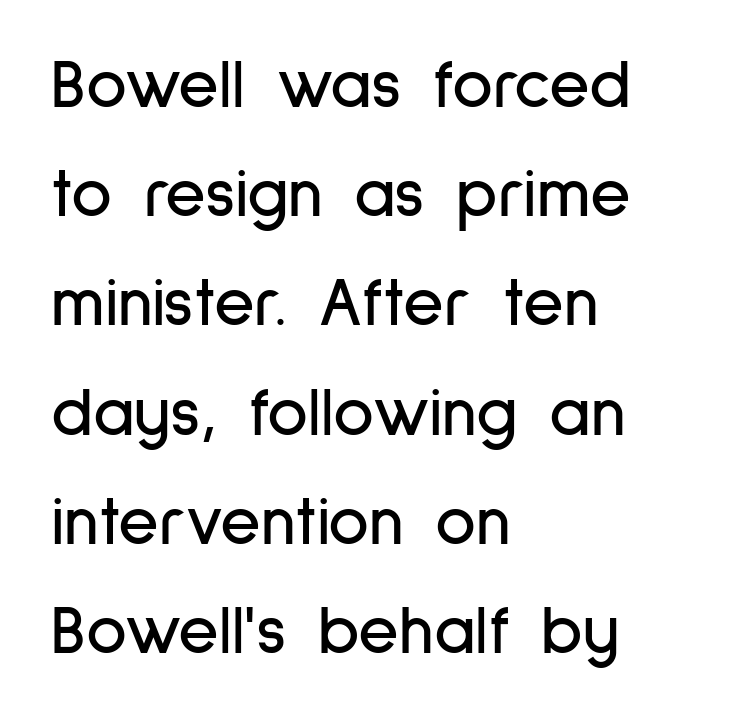
The image shows 70 px condensed sans-serif type, upright; set left-aligned, normal line spacing (1.56x), normal letter spacing, not underlined; low stroke contrast and a medium x-height.
